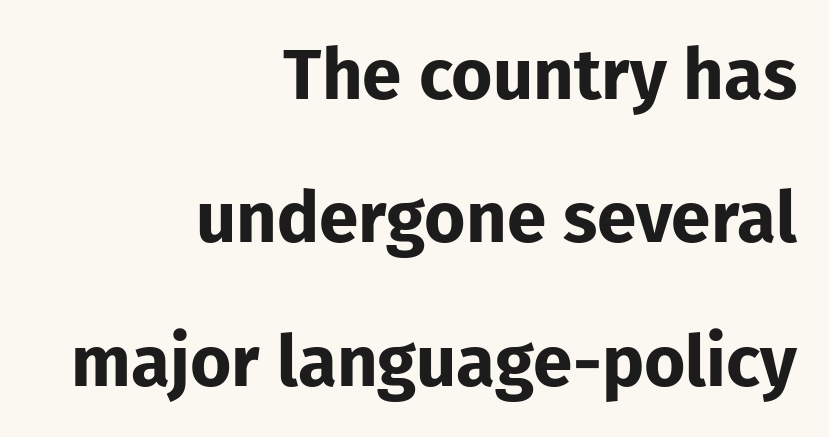
{"serif": "no", "italic": "no", "bold": "yes", "weight": "bold", "width": "normal", "stroke_contrast": "low", "x_height": "medium", "monospaced": "no", "underline": "no", "align": "right", "line_spacing": "loose", "line_spacing_ratio": 2.02, "letter_spacing": "normal", "letter_spacing_em": 0.0, "glyph_px": 71}
